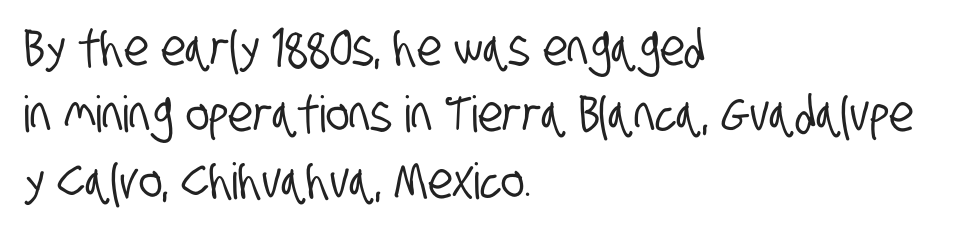
Q: Is the typeface a serif or a sans-serif typeface? A: Sans-serif.
Q: Is the text underlined? A: No.
Q: How is the paragraph aligned? A: Left-aligned.
Q: Is the spacing between letters normal or unusually wide? A: Normal.
Q: Is the spacing between lines tight, normal or loose? A: Normal.
Q: Width (condensed, normal, or wide)? A: Condensed.
Q: Stroke contrast? A: Low.
Q: x-height? A: Large.
Q: Monospaced? A: No.
